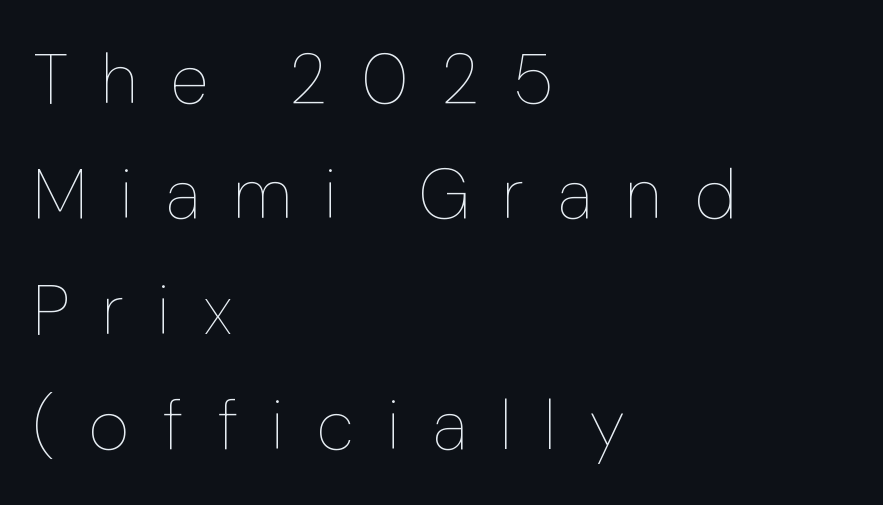
The image shows 70 px thin, condensed type, upright; set left-aligned, normal line spacing (1.65x), unusually wide letter spacing (+0.49 em), not underlined; low stroke contrast and a medium x-height.
